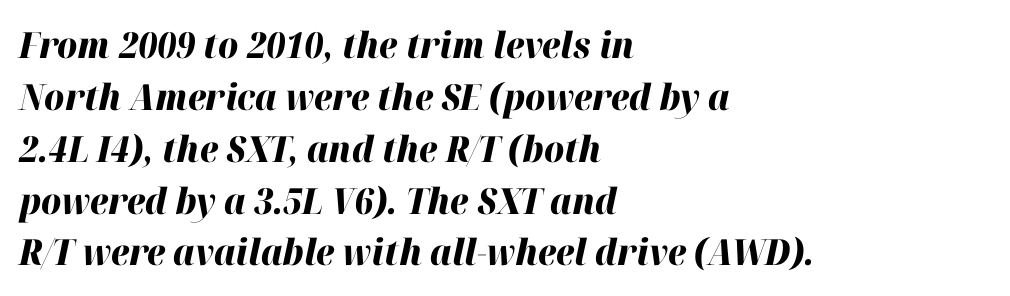
The image shows 36 px heavy type, italic (leaning right); set left-aligned, normal line spacing (1.44x), normal letter spacing, not underlined; high stroke contrast and a medium x-height.
